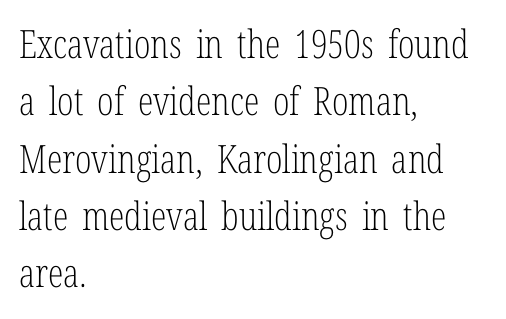
Glance below the letters and you will spot only blank space. Caption: multi-line text, flush left, ragged right. The type sits square on the baseline with zero lean. Ink coverage per letter is moderate at most. Glyph-to-glyph distance matches everyday printed text.
